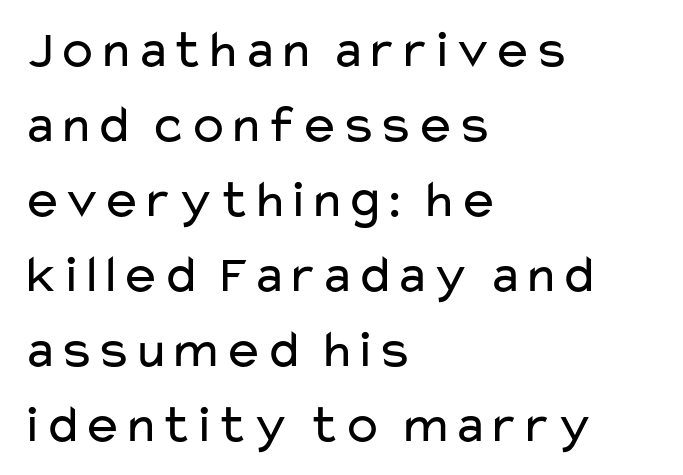
Q: Is the text bold? A: No.
Q: Is the text italic (slanted)? A: No, it is upright.
Q: Is the typeface a serif or a sans-serif typeface? A: Sans-serif.
Q: Is the text underlined? A: No.
Q: How is the paragraph aligned? A: Left-aligned.
Q: Is the spacing between letters normal or unusually wide? A: Normal.
Q: Is the spacing between lines tight, normal or loose? A: Normal.
Q: Width (condensed, normal, or wide)? A: Wide.
Q: Stroke contrast? A: Low.
Q: x-height? A: Medium.
Q: Monospaced? A: No.
